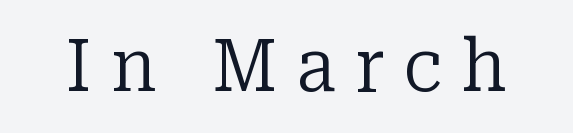
Q: Is the text bold? A: No.
Q: Is the text italic (slanted)? A: No, it is upright.
Q: Is the typeface a serif or a sans-serif typeface? A: Serif.
Q: Is the text underlined? A: No.
Q: Is the spacing between letters normal or unusually wide? A: Unusually wide.
Q: Width (condensed, normal, or wide)? A: Normal.
Q: Stroke contrast? A: Low.
Q: x-height? A: Medium.
Q: Monospaced? A: No.
